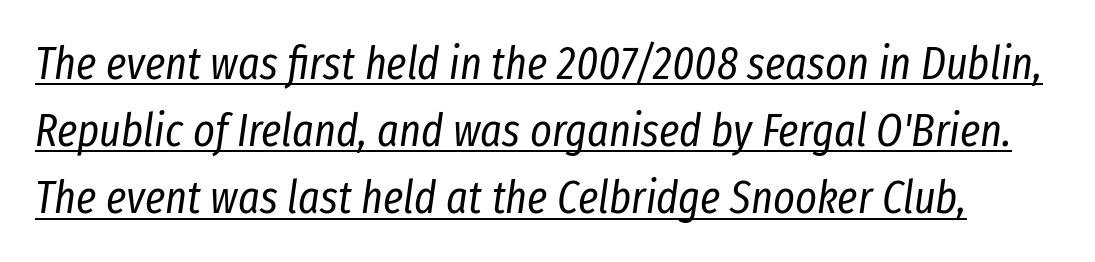
{"italic": "yes", "lean": "right", "slant_degrees": 8, "bold": "no", "weight": "regular", "width": "condensed", "stroke_contrast": "low", "x_height": "medium", "monospaced": "no", "underline": "yes", "line_spacing": "normal", "line_spacing_ratio": 1.46, "letter_spacing": "normal", "letter_spacing_em": 0.0, "glyph_px": 46}
